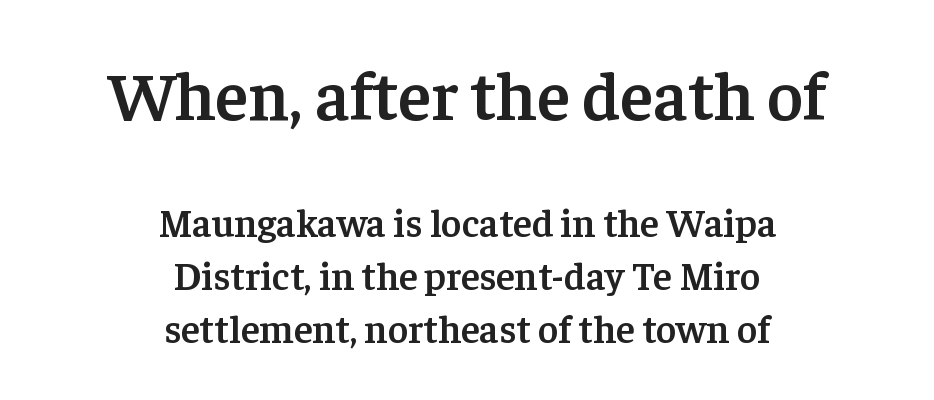
The face used here is proportionally spaced, like ordinary book or web type. No extra tracking has been applied to these lines. The composition opens big and finishes small. Both edges are ragged and mirror each other, which tells us the setting is centered.
